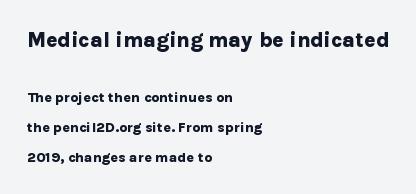
{"italic": "no", "bold": "yes", "underline": "no", "align": "left", "line_spacing": "loose", "line_spacing_ratio": 2.15, "letter_spacing": "normal", "letter_spacing_em": 0.0, "larger_block": "first", "size_ratio": 1.5, "glyph_px": 21}
